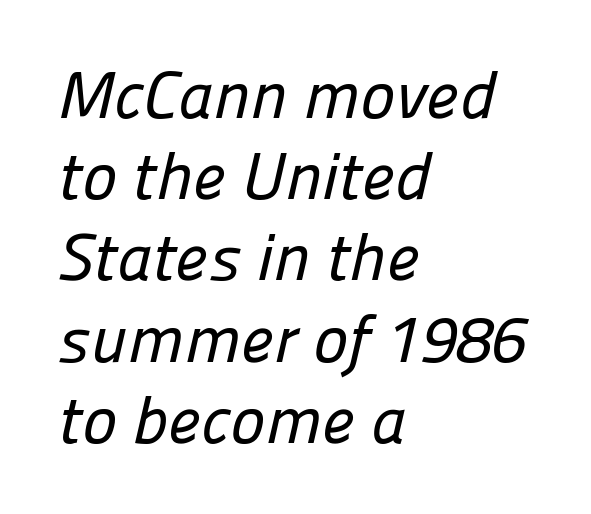
The image shows 66 px sans-serif type; set left-aligned, line spacing 1.23x, normal letter spacing, not underlined; low stroke contrast and a medium x-height.
